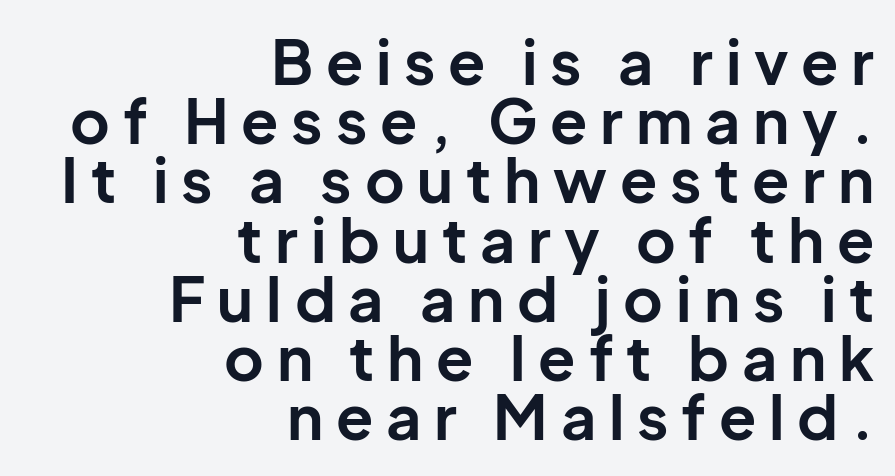
The image shows 61 px bold sans-serif type, upright; set right-aligned, tight line spacing (0.97x), unusually wide letter spacing (+0.21 em), not underlined; low stroke contrast and a medium x-height.
